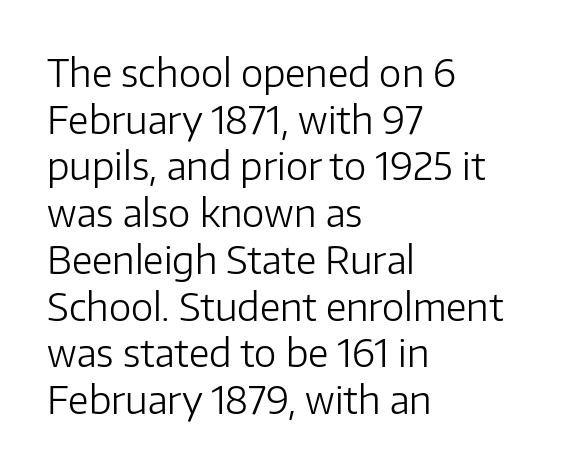
No feet cap the strokes, marking this as sans-serif type. There is no visible air inserted between adjacent glyphs. Ordinary non-slanted type is in use. The strokes carry an ordinary text weight at most. Notice how the passage keeps a crisp vertical edge on the left only.
